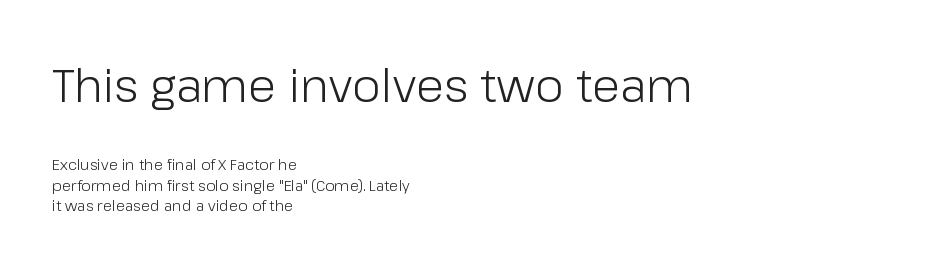
{"serif": "no", "italic": "no", "bold": "no", "weight": "light", "width": "normal", "stroke_contrast": "low", "x_height": "medium", "monospaced": "no", "underline": "no", "align": "left", "line_spacing": "normal", "line_spacing_ratio": 1.39, "letter_spacing": "normal", "letter_spacing_em": 0.0, "larger_block": "first", "size_ratio": 3.07, "glyph_px": 46}
